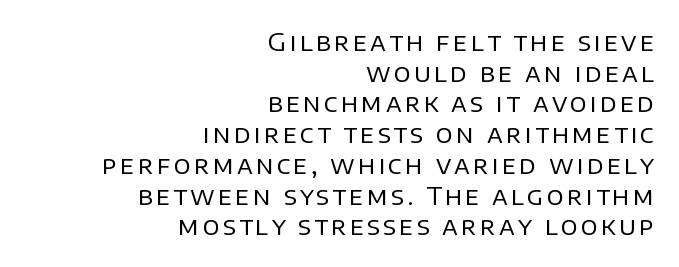
Plain, unruled lines of type. Layout note: lines flush right. No chunkiness to these letters — they're not bold. The letters stand upright; this is a roman face.
